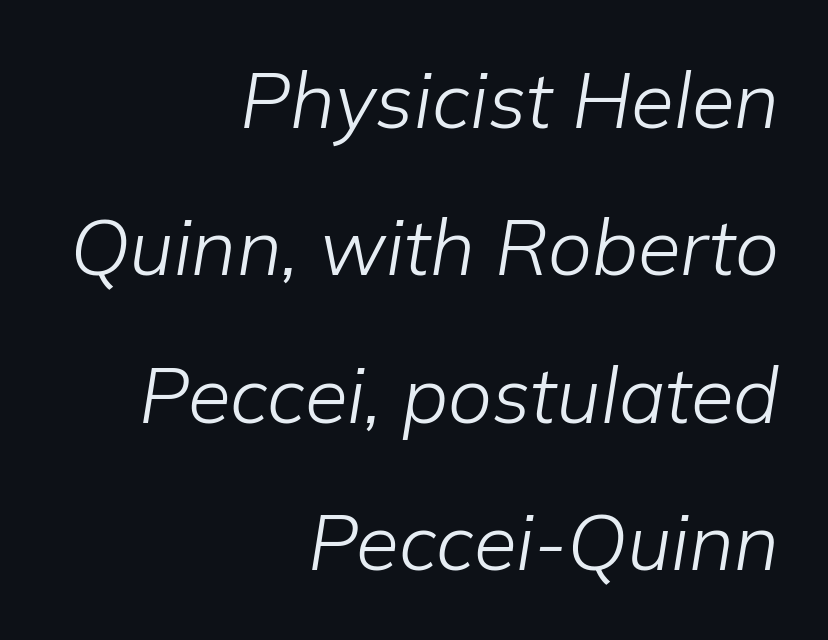
Q: Is the text bold? A: No.
Q: Is the text italic (slanted)? A: Yes, it leans right by about 9 degrees.
Q: Is the text underlined? A: No.
Q: How is the paragraph aligned? A: Right-aligned.
Q: Is the spacing between letters normal or unusually wide? A: Normal.
Q: Width (condensed, normal, or wide)? A: Normal.
Q: Stroke contrast? A: Low.
Q: x-height? A: Medium.
Q: Monospaced? A: No.
